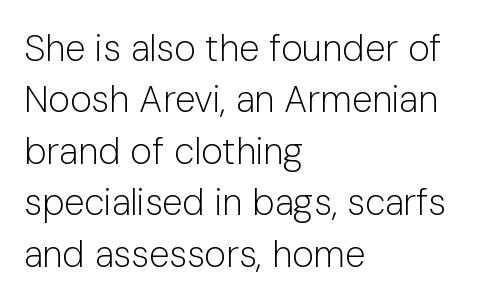
{"serif": "no", "italic": "no", "bold": "no", "weight": "light", "width": "normal", "stroke_contrast": "low", "x_height": "medium", "monospaced": "no", "underline": "no", "align": "left", "line_spacing": "normal", "line_spacing_ratio": 1.39, "letter_spacing": "normal", "letter_spacing_em": 0.0, "glyph_px": 37}
